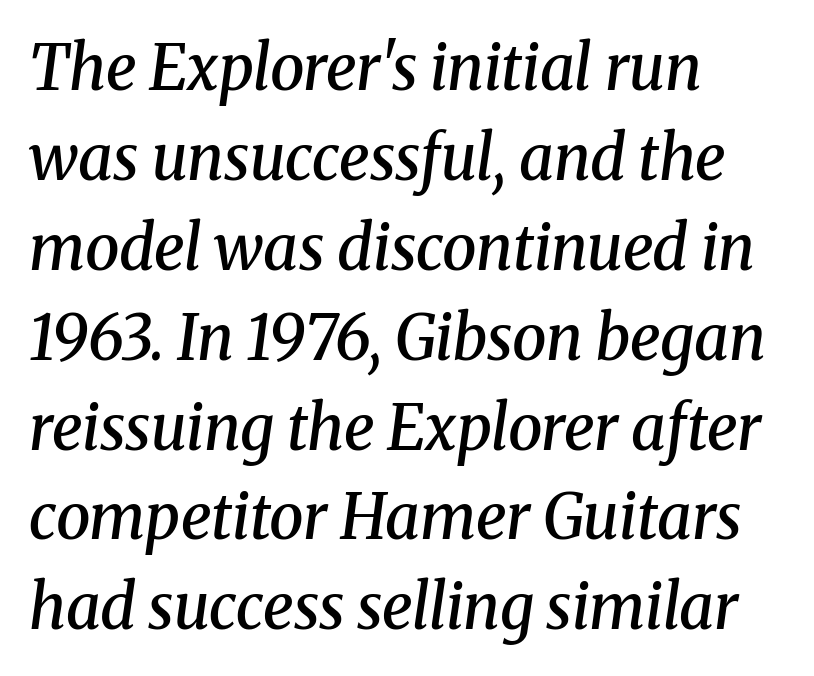
One glance says typical: line gaps are just what's usual. The sample has been set in demibold, a notch under bold. Note the varied advance widths — an 'i' is clearly narrower than an 'm'. Words float on clear page, feet unadorned.
